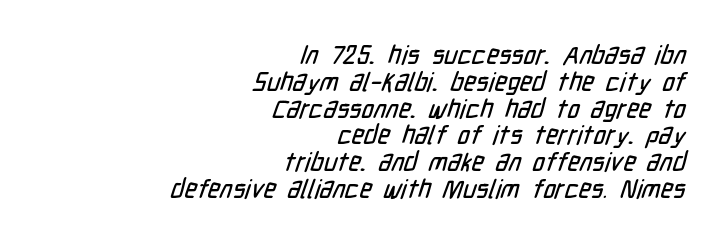
{"underline": "no", "align": "right", "line_spacing": "tight", "line_spacing_ratio": 1.03, "letter_spacing": "normal", "letter_spacing_em": 0.0, "glyph_px": 26}
